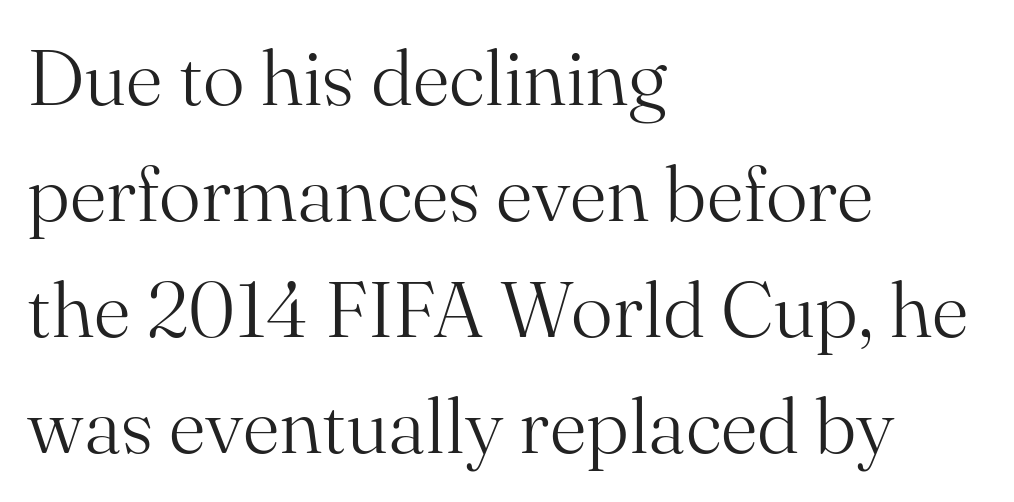
This is the regular roman posture of the typeface. Check the space under the baseline: it is left empty. The strokes are not fattened; the text isn't bold. Looks like regular typesetting: each glyph gets only the width it needs.
